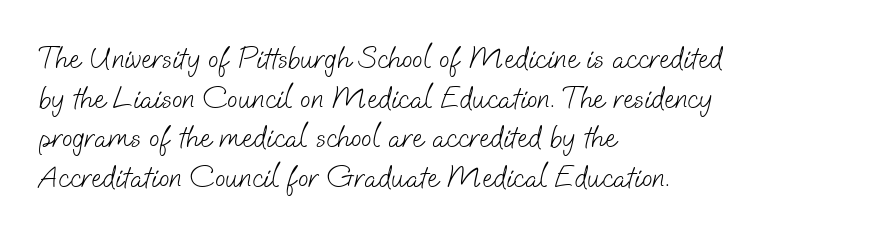
Stems and bowls with no extra thickness — not bold. Does the copy run flush right? No — it runs flush left. Classification — sans serif. The space beneath each line is pristine and unruled. Looks like regular typesetting: each glyph gets only the width it needs. The face used here is rendered with its standard letterfit.
